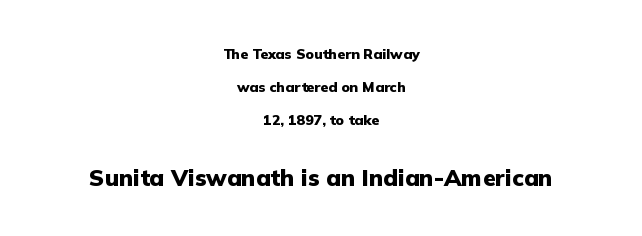
{"italic": "no", "bold": "yes", "underline": "no", "align": "center", "line_spacing": "loose", "line_spacing_ratio": 2.36, "letter_spacing": "normal", "letter_spacing_em": 0.0, "larger_block": "second", "size_ratio": 1.64, "glyph_px": 23}
